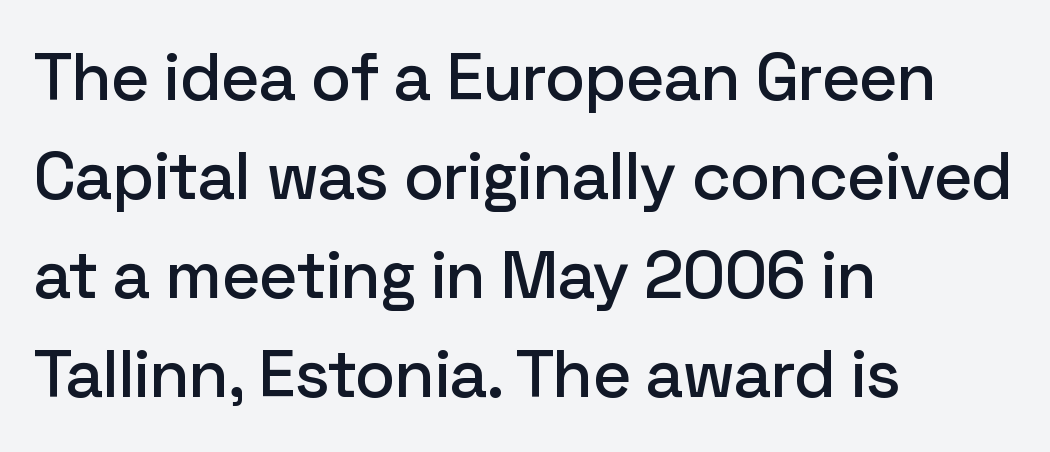
The image shows 67 px sans-serif type, upright; set left-aligned, normal line spacing (1.48x), normal letter spacing, not underlined; low stroke contrast and a medium x-height.
